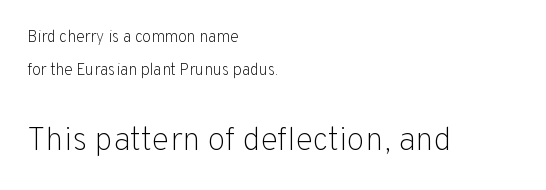
The image shows 33 px light sans-serif type, upright; set left-aligned, loose line spacing (2.07x), normal letter spacing, not underlined; the second (bottom) block is 2.06x larger; low stroke contrast and a medium x-height.
